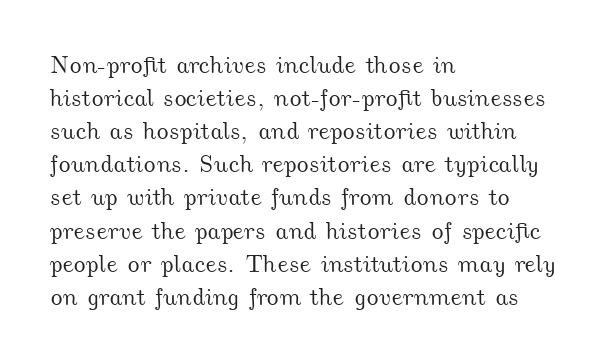
The image shows 24 px text type; set left-aligned, normal line spacing (1.38x), normal letter spacing, not underlined.
